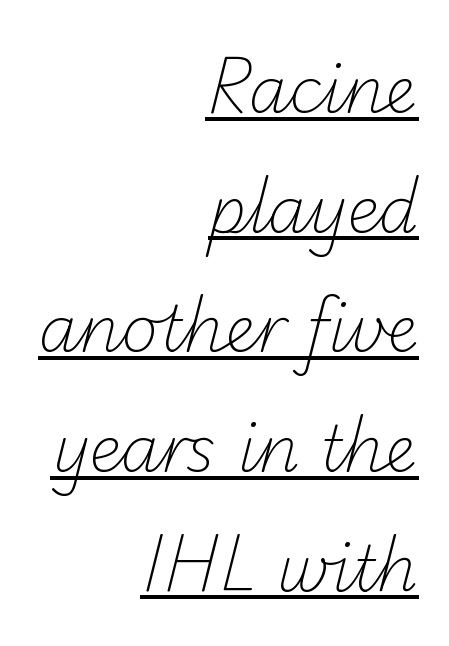
A typesetter would call this proportional, since set widths differ per character. Letterform terminals end flat and unadorned throughout the passage. Layout note: lines flush right. The font is comparable to plain body text, perhaps lighter. How would I describe the line gaps? Wide and relaxed. Does a line run under the words? Yes, clearly.
